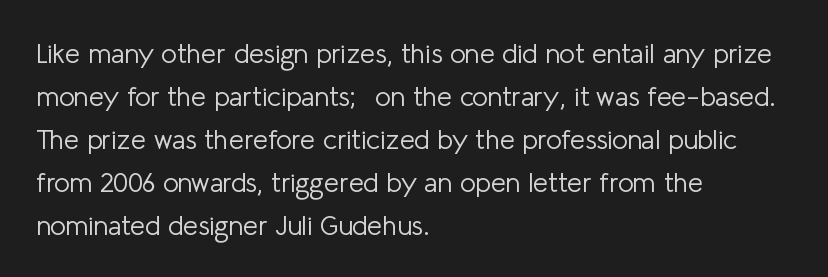
Q: Is the text bold? A: No.
Q: Is the text italic (slanted)? A: No, it is upright.
Q: Is the text underlined? A: No.
Q: How is the paragraph aligned? A: Left-aligned.
Q: Is the spacing between letters normal or unusually wide? A: Normal.
Q: Is the spacing between lines tight, normal or loose? A: Normal.
